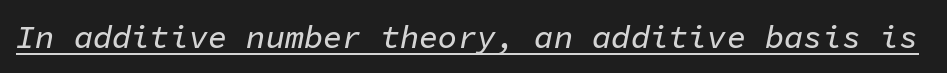
This rendering features underlined lettering. The rendering applies a slant to the glyphs. The rendering uses typewriter-style spacing with identical character cells. Observe the ordinary spacing: letters are neighbours, not strangers.
